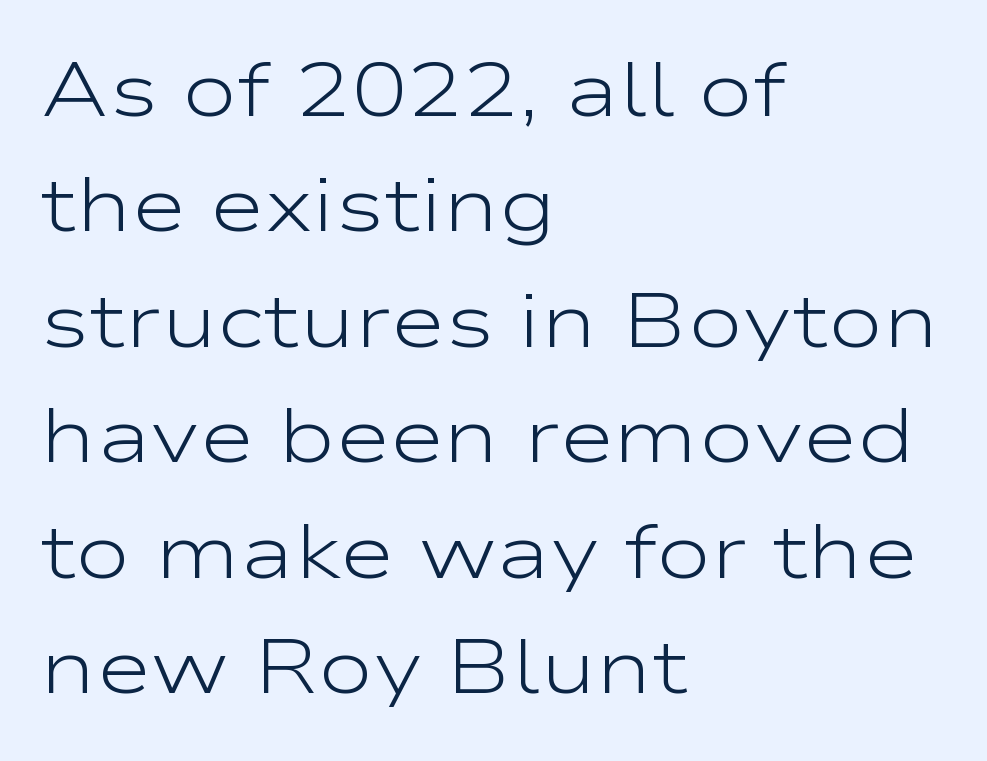
Descender tails drop into unmarked territory. Italic? Not at all — the glyphs are vertical. Does the type have serifs? No, each stem ends abruptly. The type is set solid horizontally, with unmodified tracking. The paragraph has a hard left edge and a soft right edge. Each stroke keeps to a modest, everyday thickness or less.
